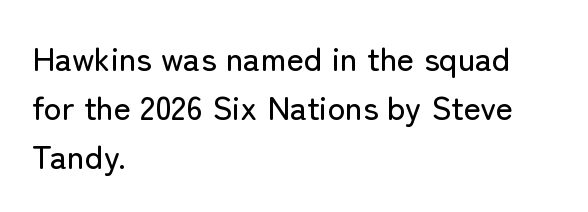
{"serif": "no", "italic": "no", "width": "normal", "stroke_contrast": "low", "x_height": "medium", "monospaced": "no", "underline": "no", "align": "left", "line_spacing": "normal", "line_spacing_ratio": 1.49, "letter_spacing": "normal", "letter_spacing_em": 0.0, "glyph_px": 33}
